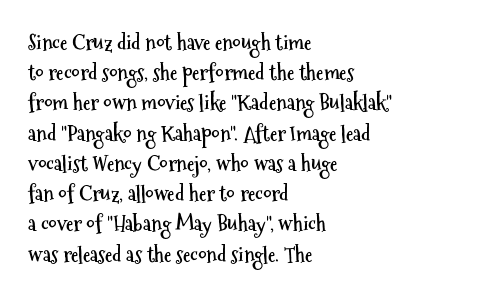
Q: Is the text bold? A: Yes.
Q: Is the text italic (slanted)? A: No, it is upright.
Q: Is the text underlined? A: No.
Q: How is the paragraph aligned? A: Left-aligned.
Q: Is the spacing between letters normal or unusually wide? A: Normal.
Q: Is the spacing between lines tight, normal or loose? A: Normal.
